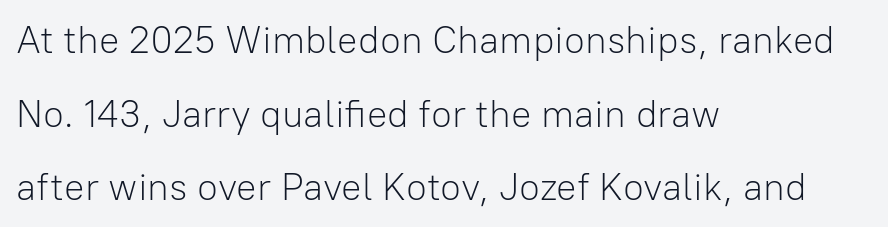
This sample uses an upright cut, with every glyph sitting square on the baseline. Letterform terminals end flat and unadorned throughout the passage. This sample trades compactness for vertical openness between lines. Caption: multi-line text, flush left, ragged right. The passage shown is typed in a proportional face where columns would drift.
